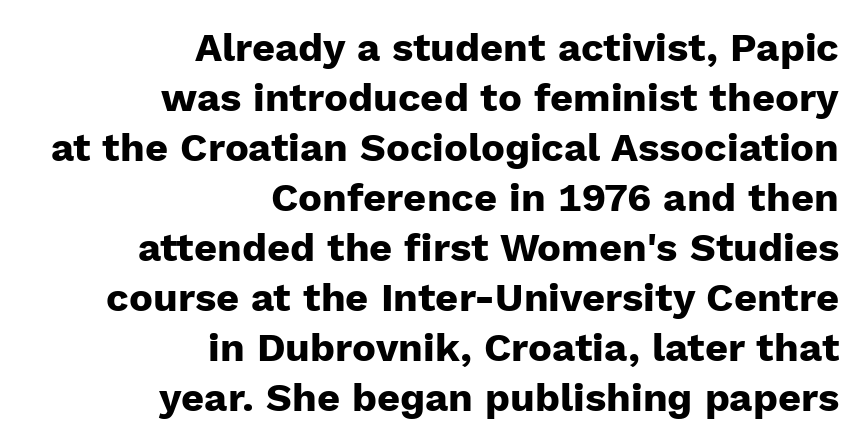
{"serif": "no", "italic": "no", "bold": "yes", "weight": "heavy", "width": "normal", "stroke_contrast": "low", "x_height": "medium", "monospaced": "no", "underline": "no", "align": "right", "line_spacing": "normal", "line_spacing_ratio": 1.25, "letter_spacing": "normal", "letter_spacing_em": 0.0, "glyph_px": 40}
